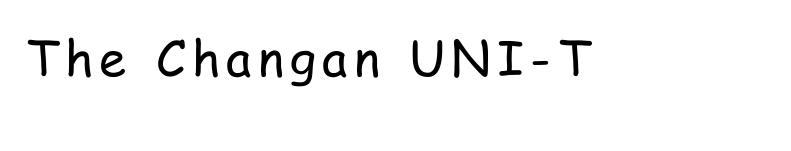
This sample uses a sans-serif face. The letters look calm and open, with moderate or lighter stems. Nope, not italic — everything's standing straight. Is this a fixed-width face? No — the glyphs have proportional, varying widths. The string is rendered with underlining switched off.
